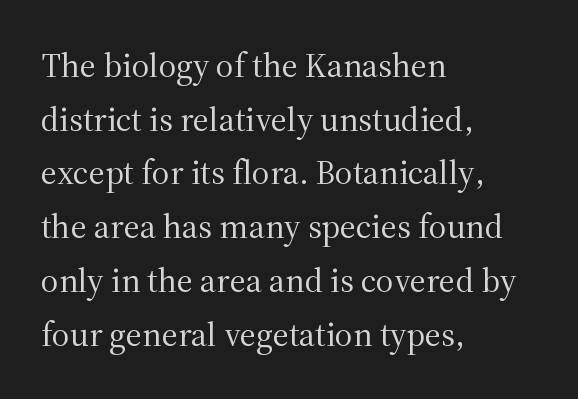
Q: Is the text bold? A: No.
Q: Is the text italic (slanted)? A: No, it is upright.
Q: Is the typeface a serif or a sans-serif typeface? A: Serif.
Q: Is the text underlined? A: No.
Q: How is the paragraph aligned? A: Left-aligned.
Q: Is the spacing between letters normal or unusually wide? A: Normal.
Q: Is the spacing between lines tight, normal or loose? A: Normal.
Q: Width (condensed, normal, or wide)? A: Normal.
Q: Stroke contrast? A: Medium.
Q: x-height? A: Medium.
Q: Monospaced? A: No.
